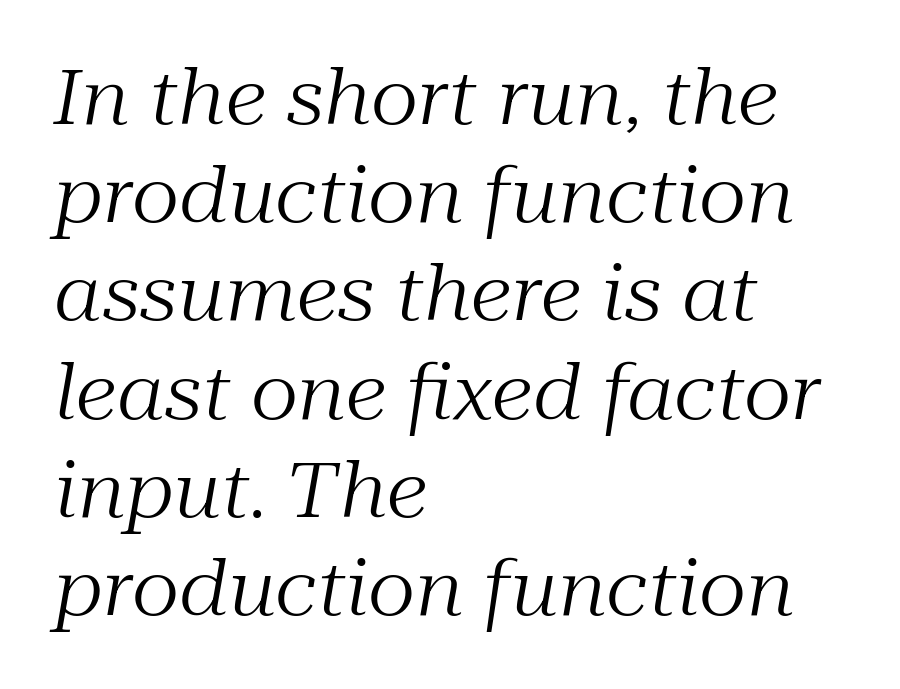
Q: Is the text bold? A: No.
Q: Is the text italic (slanted)? A: Yes, it leans right by about 10 degrees.
Q: Is the typeface a serif or a sans-serif typeface? A: Serif.
Q: Is the text underlined? A: No.
Q: How is the paragraph aligned? A: Left-aligned.
Q: Is the spacing between letters normal or unusually wide? A: Normal.
Q: Is the spacing between lines tight, normal or loose? A: Normal.
Q: Width (condensed, normal, or wide)? A: Normal.
Q: Stroke contrast? A: Medium.
Q: x-height? A: Medium.
Q: Monospaced? A: No.
